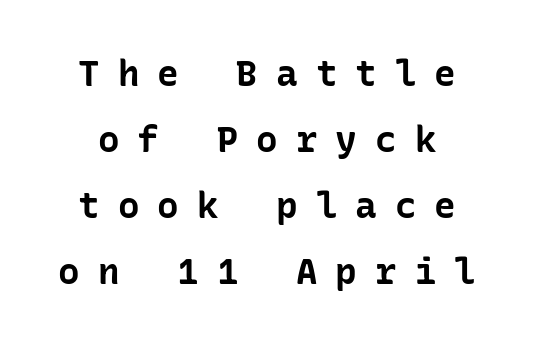
Quick note: underline off. Look at the stroke-to-counter ratio: heavy, a bold. Glyph-to-glyph distance is far greater than everyday printed text. Notice how the passage keeps no hard edge, just a central spine.
